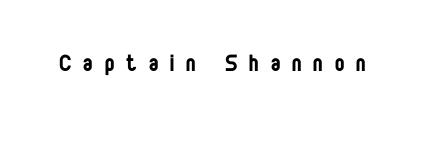
{"serif": "no", "italic": "no", "bold": "no", "weight": "regular", "width": "condensed", "stroke_contrast": "low", "x_height": "large", "monospaced": "no", "underline": "no", "letter_spacing": "wide", "letter_spacing_em": 0.43, "glyph_px": 28}
